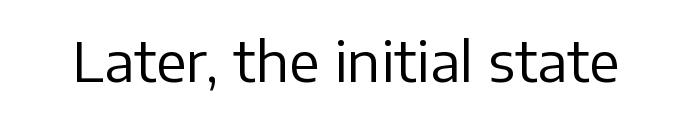
The image shows 55 px regular-weight sans-serif type, upright; set normal letter spacing, not underlined; low stroke contrast and a medium x-height.
